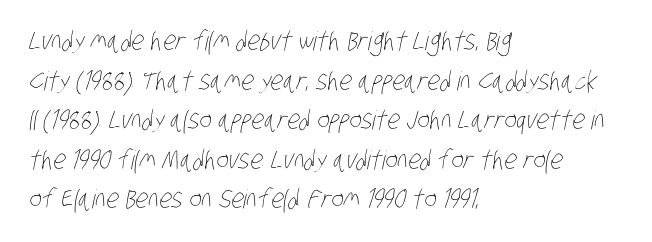
The image shows 26 px text type; set left-aligned, normal line spacing (1.52x), normal letter spacing, not underlined.
